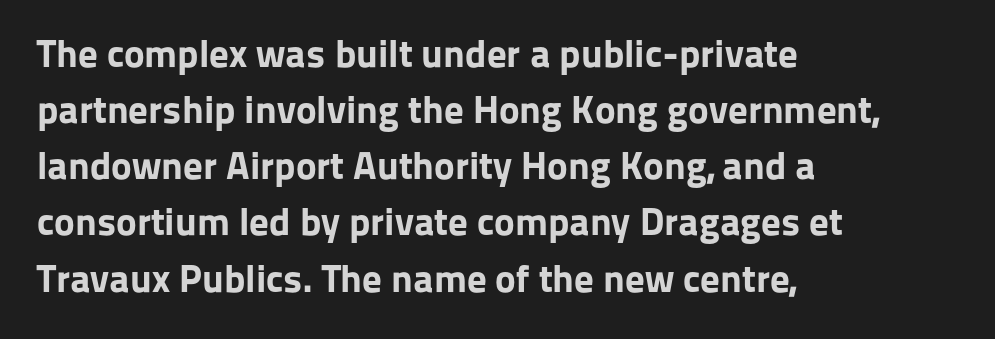
Q: Is the text bold? A: Yes.
Q: Is the text italic (slanted)? A: No, it is upright.
Q: Is the typeface a serif or a sans-serif typeface? A: Sans-serif.
Q: Is the text underlined? A: No.
Q: How is the paragraph aligned? A: Left-aligned.
Q: Is the spacing between letters normal or unusually wide? A: Normal.
Q: Is the spacing between lines tight, normal or loose? A: Normal.
Q: Width (condensed, normal, or wide)? A: Normal.
Q: Stroke contrast? A: Low.
Q: x-height? A: Medium.
Q: Monospaced? A: No.
